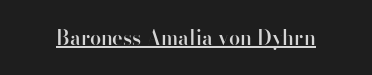
The image shows 20 px text type, upright; set normal letter spacing, underlined.
